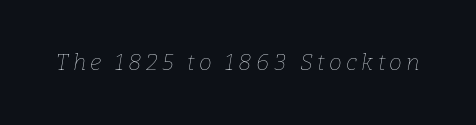
Would a proofreader flag this as italicized? Yes. Weight: in the light-to-regular range. Descender tails drop into unmarked territory.
